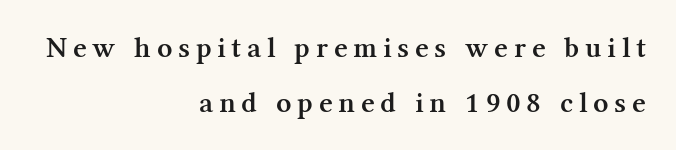
Unmarked baselines from the first word to the last. This rendering uses right alignment, leaving the left contour irregular. This sample uses a serif face. Does the lettering tilt? It doesn't — this is upright.
